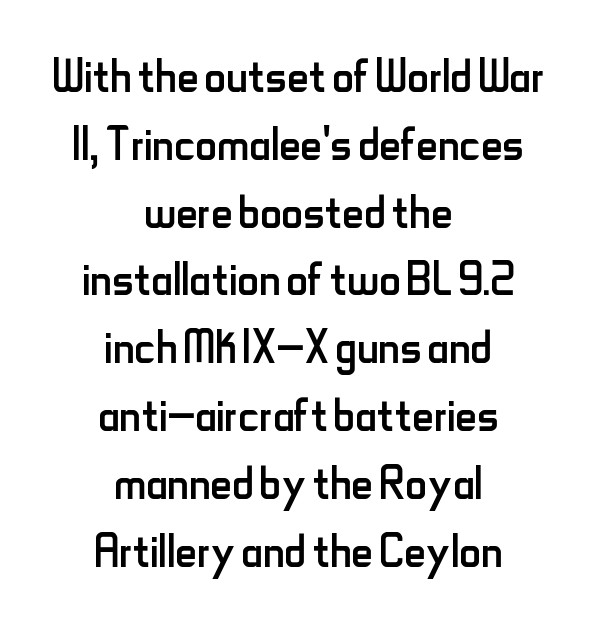
{"serif": "no", "italic": "no", "bold": "no", "weight": "regular", "width": "condensed", "stroke_contrast": "low", "x_height": "small", "monospaced": "no", "underline": "no", "align": "center", "line_spacing": "tight", "line_spacing_ratio": 1.13, "letter_spacing": "normal", "letter_spacing_em": 0.0, "glyph_px": 60}
